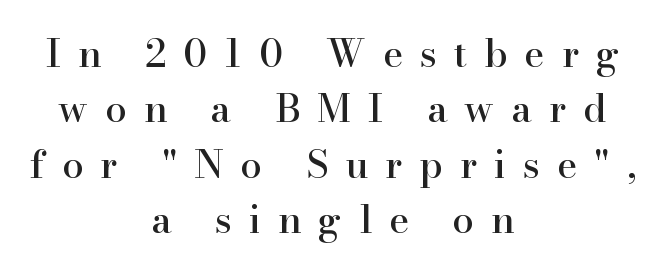
Interline gaps are of average width in this sample. Anything drawn beneath the words? Only blank space. Horizontal alignment here is central, giving a formal, balanced look. Substantial extra tracking has been applied to these lines. Every character sits straight up, as roman type does.
